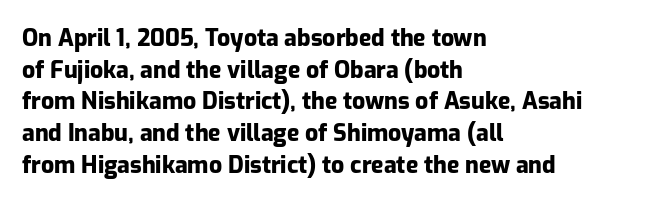
{"italic": "no", "bold": "yes", "underline": "no", "align": "left", "line_spacing": "normal", "line_spacing_ratio": 1.38, "letter_spacing": "normal", "letter_spacing_em": 0.0, "glyph_px": 23}
